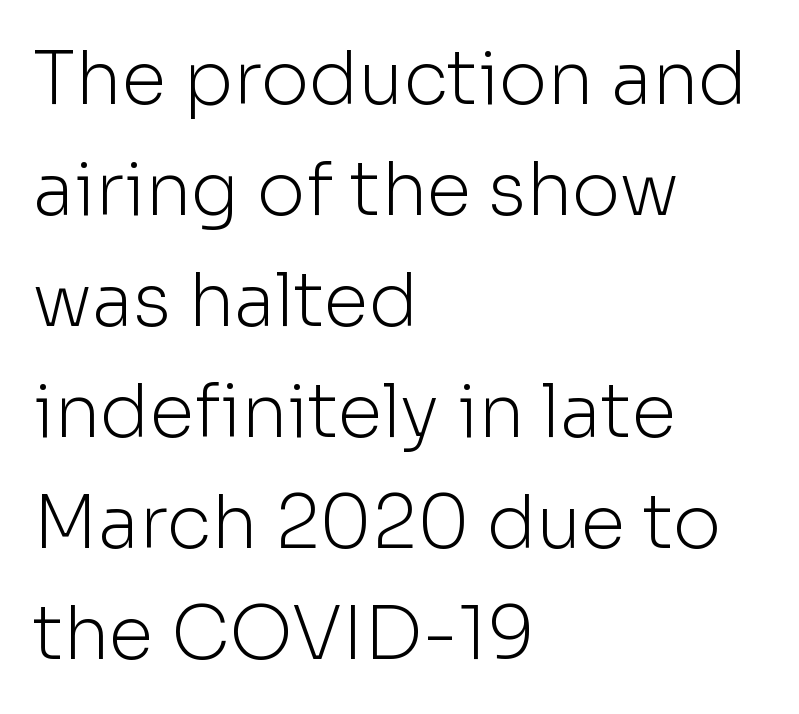
The image shows 73 px light sans-serif type, upright; set left-aligned, normal line spacing (1.52x), normal letter spacing, not underlined; low stroke contrast and a medium x-height.
